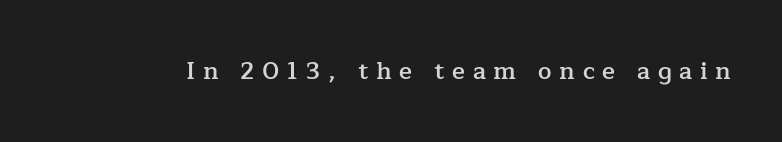
{"italic": "no", "bold": "semi", "underline": "no", "letter_spacing": "wide", "letter_spacing_em": 0.32, "glyph_px": 24}
